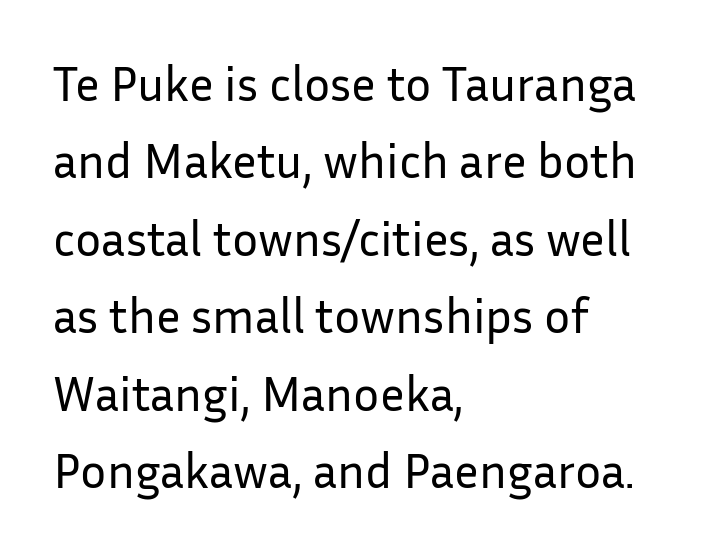
Q: Is the text bold? A: No.
Q: Is the text italic (slanted)? A: No, it is upright.
Q: Is the typeface a serif or a sans-serif typeface? A: Sans-serif.
Q: Is the text underlined? A: No.
Q: How is the paragraph aligned? A: Left-aligned.
Q: Is the spacing between letters normal or unusually wide? A: Normal.
Q: Is the spacing between lines tight, normal or loose? A: Normal.
Q: Width (condensed, normal, or wide)? A: Normal.
Q: Stroke contrast? A: Low.
Q: x-height? A: Medium.
Q: Monospaced? A: No.
